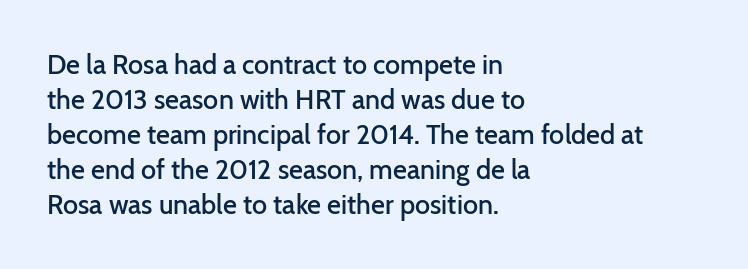
Heft: intermediate — a semibold. How are the letters spaced? Ordinarily, with no added tracking. A typesetter would call this leading conventional body-copy spacing. These lines are set flush left with a ragged right edge. No word sits above an underline. Posture: vertical.
